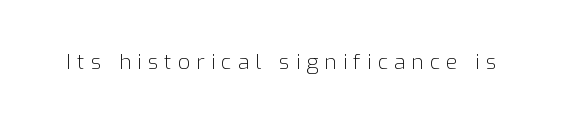
It's the straight-up-and-down kind of type. A typesetter would call this heavily tracked-out type. Heaviness? Minimal to ordinary, like unemphasized prose. Each row of text sits above clean, open space.
